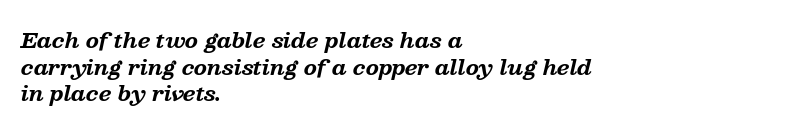
The image shows 21 px bold type, italic (leaning right); set left-aligned, normal line spacing (1.27x), normal letter spacing, not underlined.
